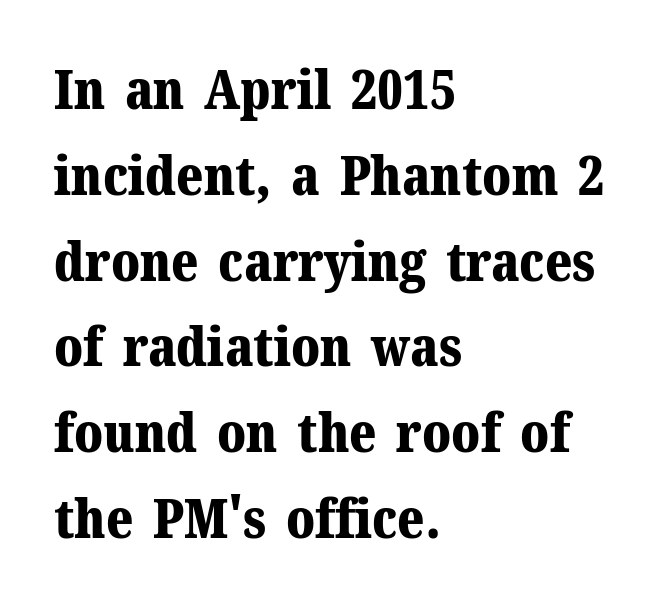
The space directly below the letters is spotless. Rendered with straight, roman letterforms. A student would call this left alignment; a typographer would say flush left, rag right. The rows are spaced the way most documents space them. Spacing between characters is what you'd get straight out of the box.
